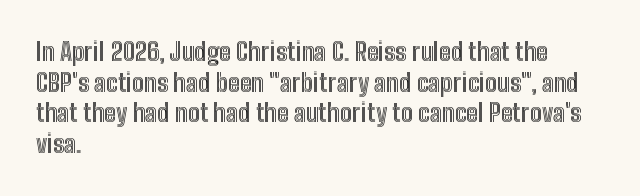
{"italic": "no", "underline": "no", "align": "left", "line_spacing_ratio": 1.23, "letter_spacing": "normal", "letter_spacing_em": 0.0, "glyph_px": 25}
